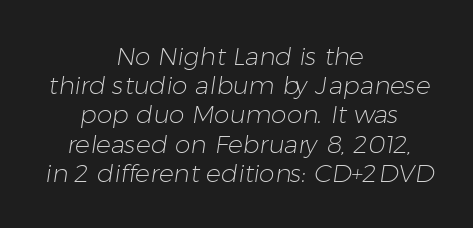
This rendering uses center alignment, leaving both contours irregular but symmetric. This rendering leaves character spacing at its baseline value. Compared with a typical body face, this is equally light or lighter still. Clear beneath every line of the passage.
